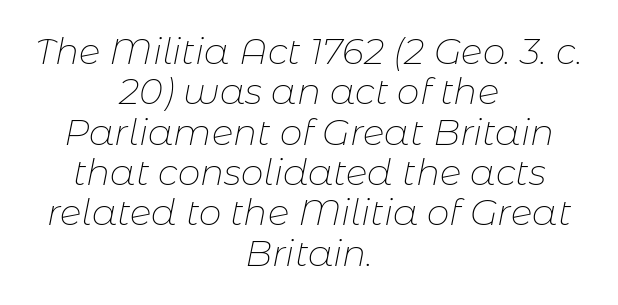
The cut favours lightness, reaching ordinary text weight at its darkest. Rows of type sit shoulder to shoulder in the vertical direction. A bare baseline throughout the passage. Here the designer chose a conventional face with non-uniform glyph widths. This sample is center-justified, so both line endings float freely.
